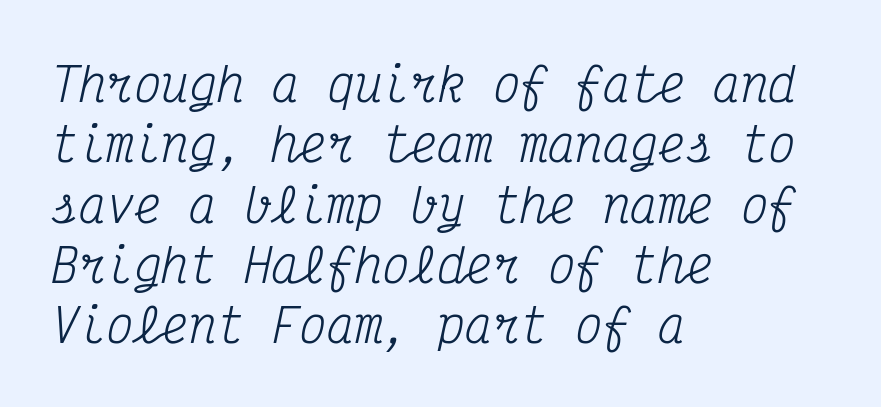
Q: Is the text bold? A: No.
Q: Is the text italic (slanted)? A: Yes, it leans right by about 12 degrees.
Q: Is the typeface a serif or a sans-serif typeface? A: Serif.
Q: Is the text underlined? A: No.
Q: How is the paragraph aligned? A: Left-aligned.
Q: Is the spacing between letters normal or unusually wide? A: Normal.
Q: Is the spacing between lines tight, normal or loose? A: Normal.
Q: Width (condensed, normal, or wide)? A: Condensed.
Q: Stroke contrast? A: Medium.
Q: x-height? A: Medium.
Q: Monospaced? A: Yes.
